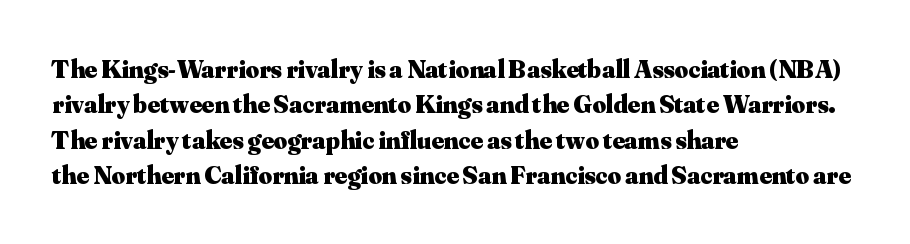
Normally led — the rows are evenly, conventionally spaced. A roman cut, with each character standing at attention. The gaps between neighbouring characters are ordinary and unremarkable. The words here are not underlined. Left-aligned paragraph, ragged on the right. The typesetting leans heavy: a genuine bold.
